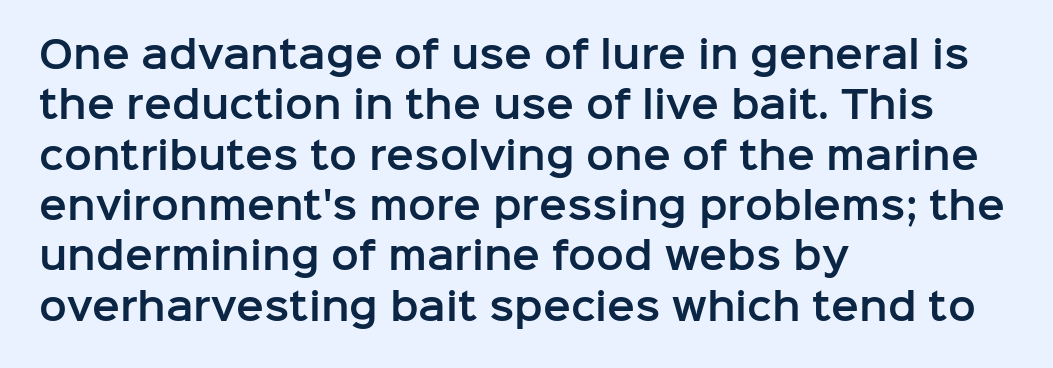
Q: Is the text italic (slanted)? A: No, it is upright.
Q: Is the typeface a serif or a sans-serif typeface? A: Sans-serif.
Q: Is the text underlined? A: No.
Q: How is the paragraph aligned? A: Left-aligned.
Q: Is the spacing between letters normal or unusually wide? A: Normal.
Q: Is the spacing between lines tight, normal or loose? A: Normal.
Q: Width (condensed, normal, or wide)? A: Normal.
Q: Stroke contrast? A: Low.
Q: x-height? A: Medium.
Q: Monospaced? A: No.
